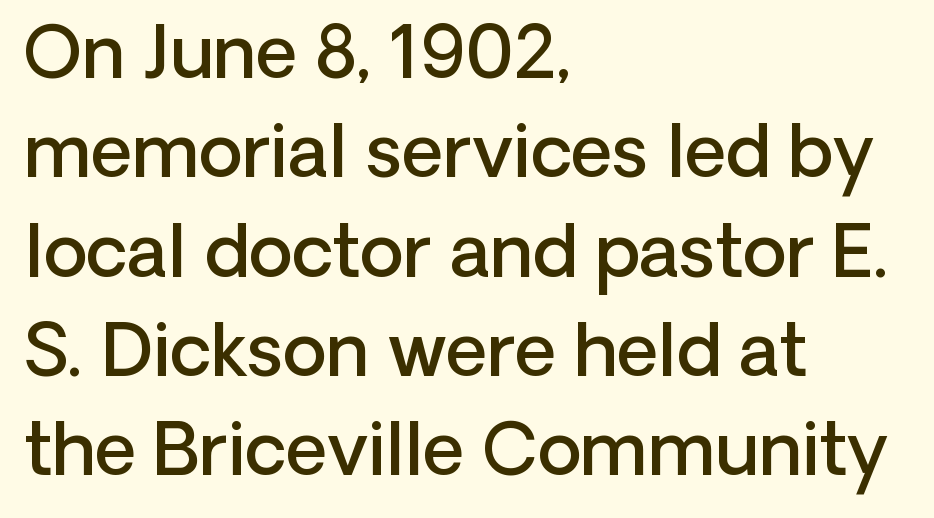
The space between consecutive lines is moderate. Compared with a centered layout, this one pins lines to the left instead. Do the characters align in a grid? No, the font is proportional. The letters carry no serifs — their stems end cleanly without finishing strokes.
